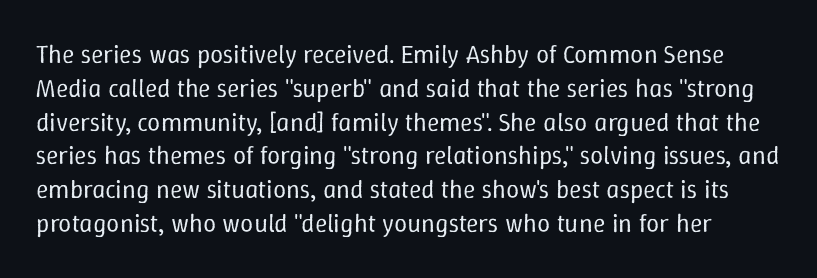
The line texture is even and compact thanks to regular tracking. Italic: no, the glyphs are upright roman. The foot of each line stays bare and open. The letters look calm and open, with moderate or lighter stems. The block of text has a typical density, with ordinary space between rows.
